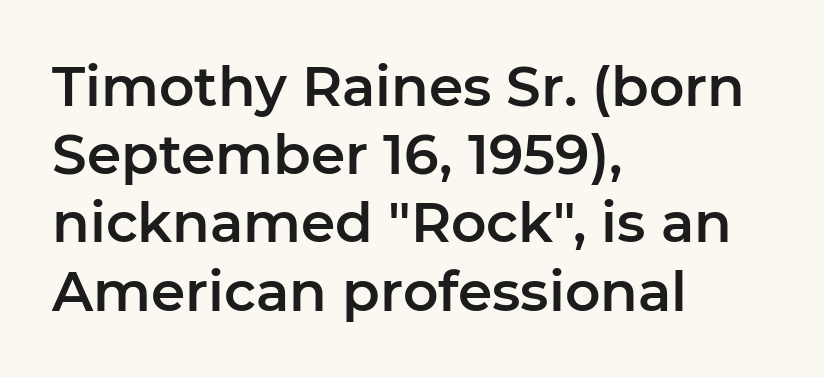
{"serif": "no", "italic": "no", "width": "normal", "stroke_contrast": "low", "x_height": "medium", "monospaced": "no", "underline": "no", "align": "left", "line_spacing_ratio": 1.24, "letter_spacing": "normal", "letter_spacing_em": 0.0, "glyph_px": 55}
